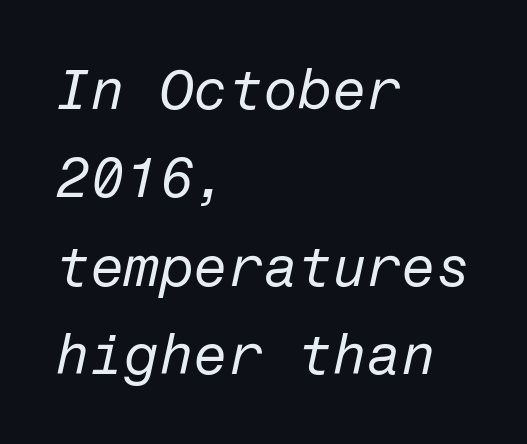
{"italic": "yes", "lean": "right", "slant_degrees": 12, "bold": "no", "weight": "regular", "width": "normal", "stroke_contrast": "low", "x_height": "medium", "underline": "no", "align": "left", "line_spacing": "normal", "line_spacing_ratio": 1.58, "letter_spacing": "normal", "letter_spacing_em": 0.0, "glyph_px": 56}
